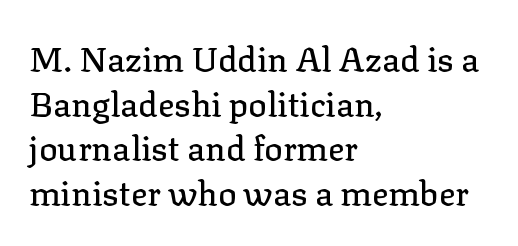
Unmarked baselines from the first word to the last. A typesetter would mark this as roman, not italic. Each letter keeps its own natural width here, so spacing adapts to shape. Tracking here is standard; glyphs follow each other at the usual distance. You can tell from the footed stems that serif type was used.
